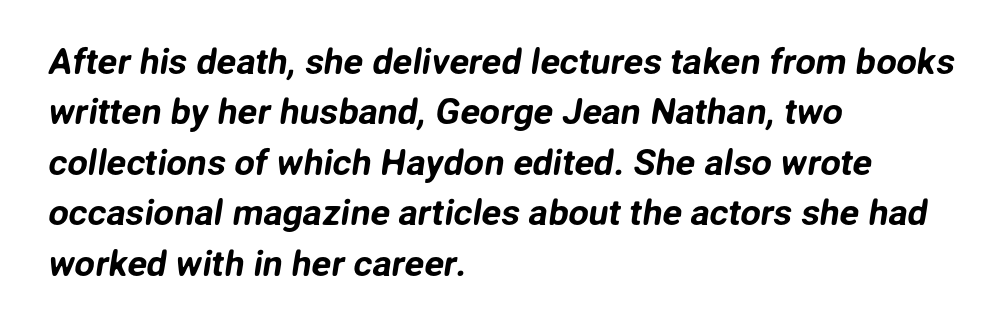
The image shows 36 px sans-serif type; set left-aligned, normal line spacing (1.4x), normal letter spacing, not underlined; low stroke contrast and a medium x-height.
